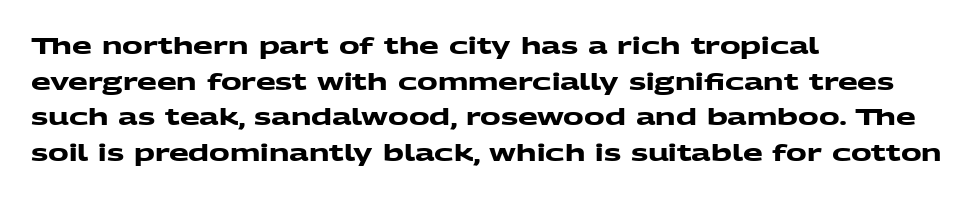
The lines are quadded left. How would I describe the line gaps? Plain and ordinary. The passage shown has conventional tracking throughout. Heft: maximum for text — a bold. The gap between lines stays unmarked.
